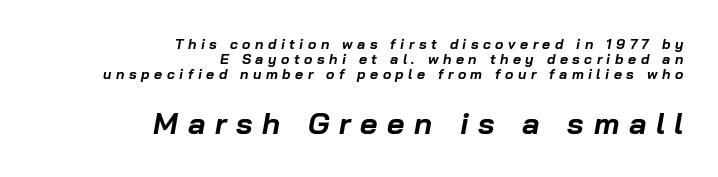
Closely set lines give the paragraph a compact silhouette. Just letters on the line, the space beneath them empty. Scale increases going downward across the two blocks. Short and long lines alike share a common ending point at right. Spacing verdict: proportional, widths tailored to each character.
